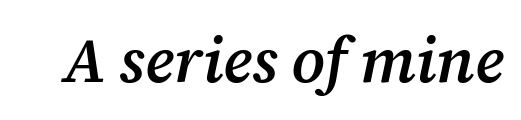
{"serif": "yes", "italic": "yes", "lean": "right", "slant_degrees": 12, "bold": "semi", "weight": "semibold", "width": "normal", "stroke_contrast": "medium", "x_height": "medium", "monospaced": "no", "underline": "no", "letter_spacing": "normal", "letter_spacing_em": 0.0, "glyph_px": 62}
